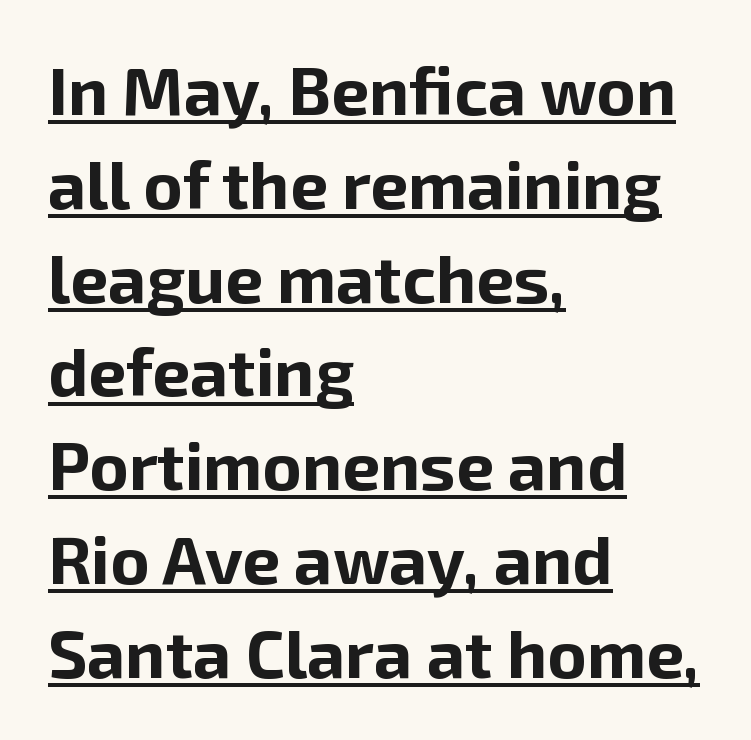
Chunky letters — that's bold for sure. One glance says typical: line gaps are just what's usual. Each letter keeps its own natural width here, so spacing adapts to shape. Beneath each row of characters lies a ruled line.
